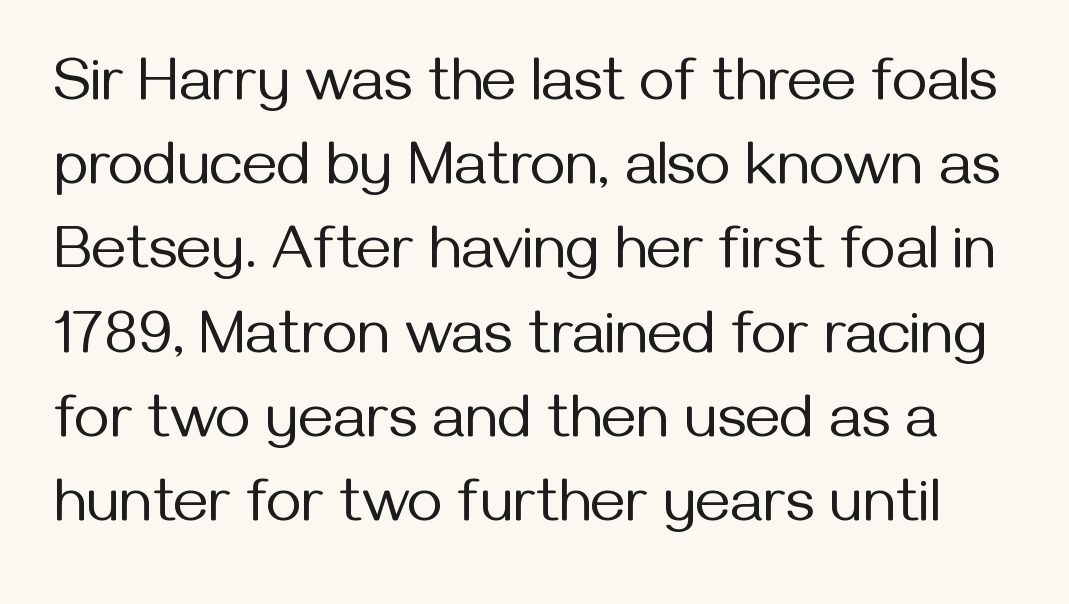
The image shows 61 px regular-weight sans-serif type, upright; set normal line spacing (1.38x), normal letter spacing, not underlined; medium stroke contrast and a medium x-height.
